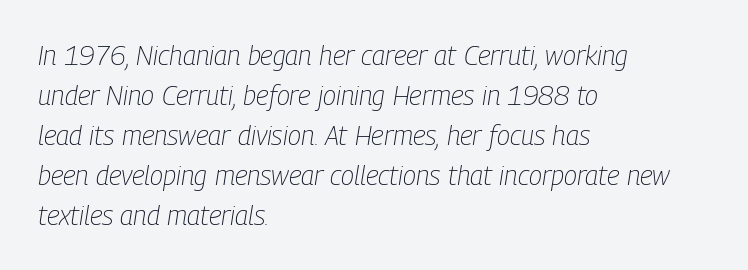
The passage shown has conventional tracking throughout. The ragged edge is on the right, which tells us the setting is flush left. A typesetter would mark this as italic. The lines sit at an ordinary, default distance from one another.
